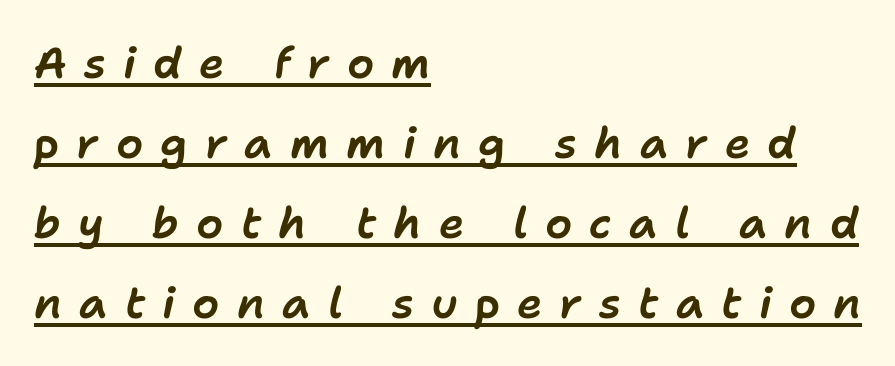
Q: Is the text italic (slanted)? A: Yes, it leans right by about 11 degrees.
Q: Is the text underlined? A: Yes.
Q: How is the paragraph aligned? A: Left-aligned.
Q: Is the spacing between letters normal or unusually wide? A: Unusually wide.
Q: Width (condensed, normal, or wide)? A: Normal.
Q: Stroke contrast? A: Low.
Q: x-height? A: Medium.
Q: Monospaced? A: No.
